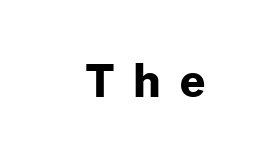
{"serif": "no", "italic": "no", "bold": "yes", "weight": "bold", "width": "normal", "stroke_contrast": "low", "x_height": "medium", "monospaced": "no", "underline": "no", "letter_spacing": "wide", "letter_spacing_em": 0.42, "glyph_px": 45}
